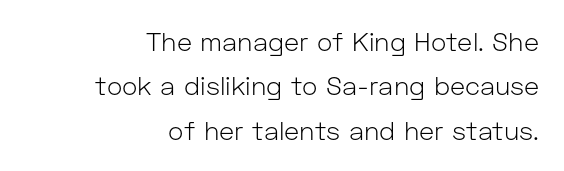
The image shows 26 px text type, upright; set right-aligned, line spacing 1.71x, normal letter spacing, not underlined.
